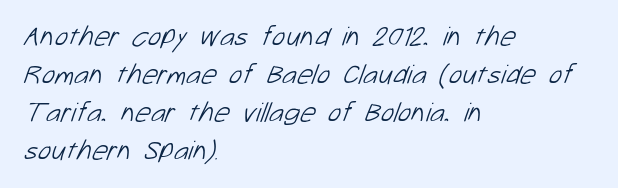
{"serif": "no", "bold": "no", "weight": "light", "width": "normal", "stroke_contrast": "low", "x_height": "medium", "monospaced": "no", "underline": "no", "align": "left", "line_spacing": "normal", "line_spacing_ratio": 1.36, "letter_spacing": "normal", "letter_spacing_em": 0.0, "glyph_px": 28}
